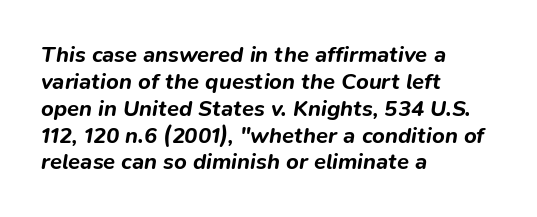
{"italic": "yes", "lean": "right", "slant_degrees": 9, "bold": "yes", "underline": "no", "align": "left", "line_spacing_ratio": 1.22, "letter_spacing": "normal", "letter_spacing_em": 0.0, "glyph_px": 22}
